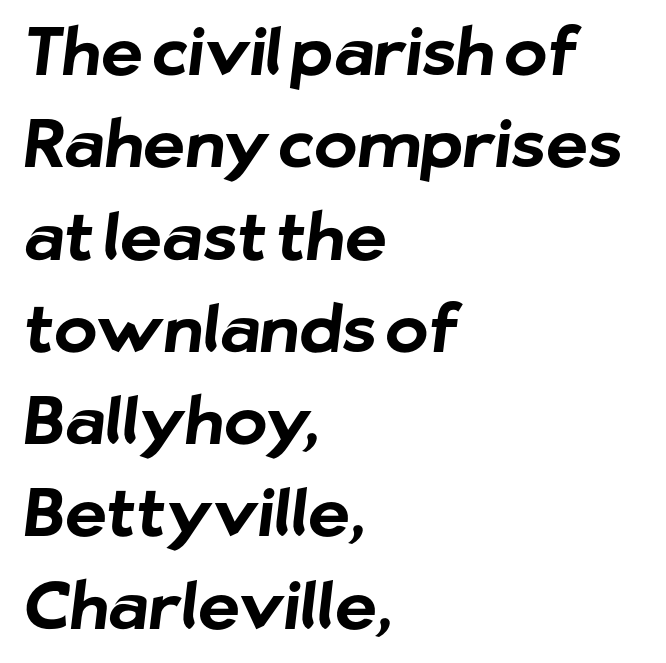
The image shows 65 px bold sans-serif type; set left-aligned, normal line spacing (1.42x), normal letter spacing, not underlined; low stroke contrast and a medium x-height.
